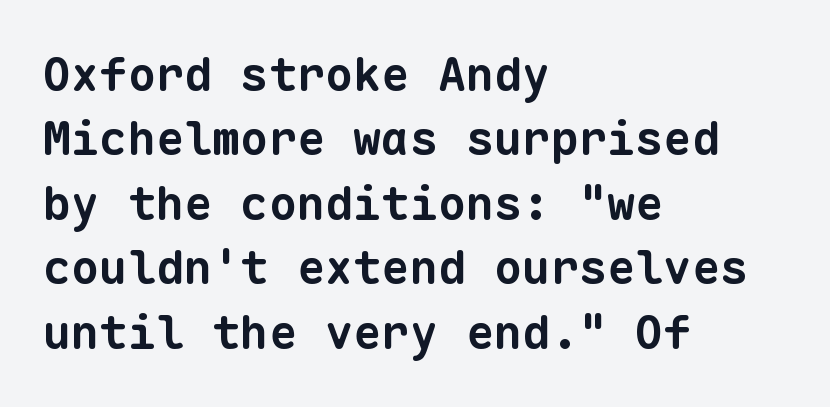
The image shows 47 px bold sans-serif type, monospaced; set left-aligned, normal line spacing (1.37x), normal letter spacing, not underlined; low stroke contrast and a medium x-height.
